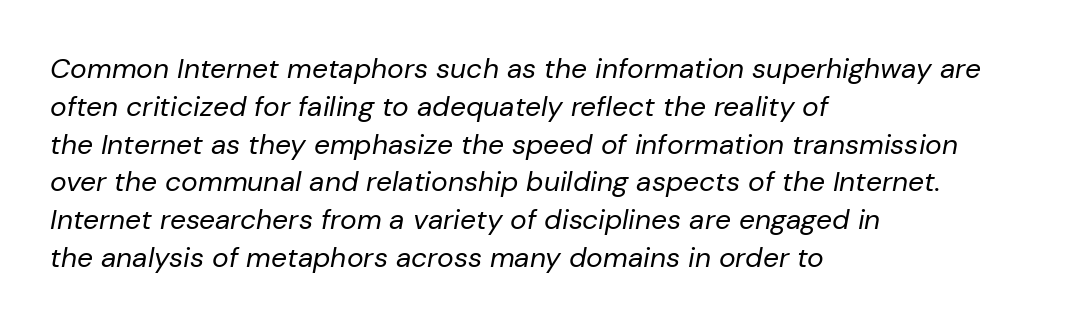
The face used here is proportionally spaced, like ordinary book or web type. Letter spacing: default. The weight tops out at a normal text grade. Summary of vertical rhythm: regular, with standard interline spacing. Check under the words: just untouched page. In CSS terms this would be text-align: left.
